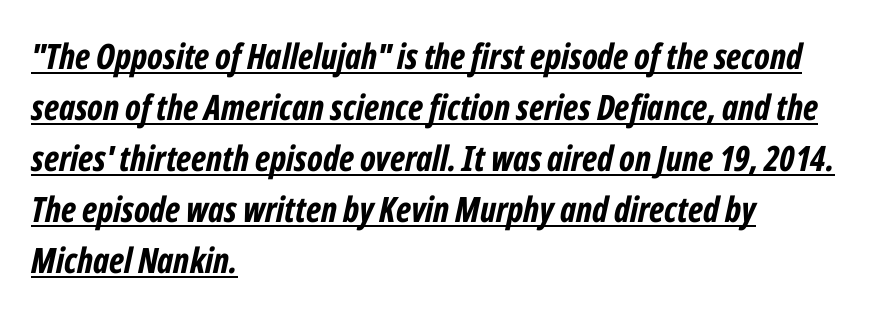
The image shows 35 px bold, condensed type, italic (leaning right); set left-aligned, normal line spacing (1.46x), normal letter spacing, underlined; low stroke contrast and a medium x-height.
